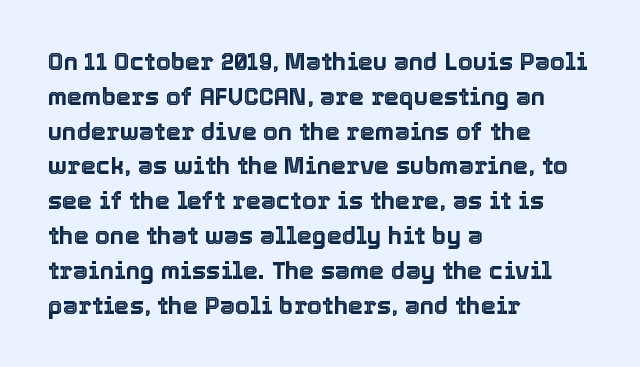
The image shows 24 px text type, upright; set left-aligned, normal line spacing (1.45x), normal letter spacing, not underlined.
